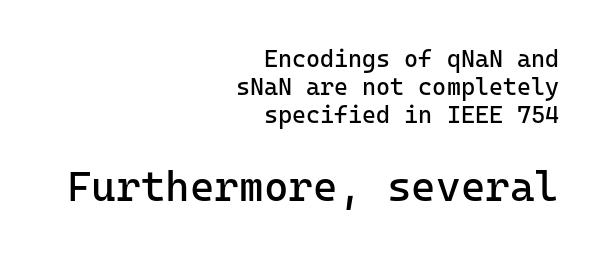
{"serif": "no", "italic": "no", "bold": "no", "weight": "regular", "width": "normal", "stroke_contrast": "low", "x_height": "medium", "monospaced": "yes", "underline": "no", "align": "right", "line_spacing_ratio": 1.17, "letter_spacing": "normal", "letter_spacing_em": 0.0, "larger_block": "second", "size_ratio": 1.75, "glyph_px": 42}
